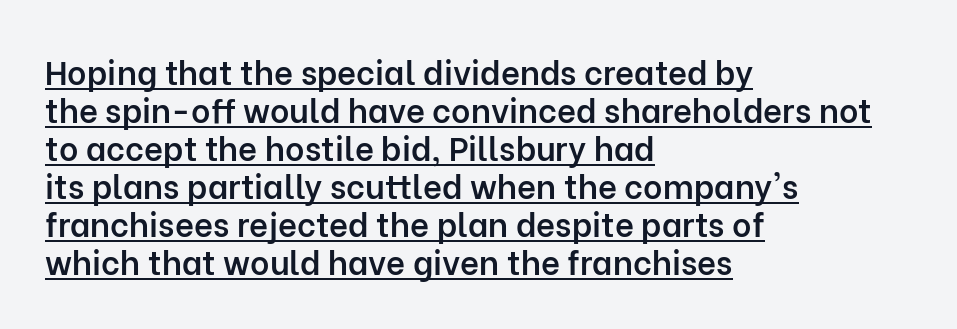
Q: Is the text bold? A: Semi-bold.
Q: Is the text italic (slanted)? A: No, it is upright.
Q: Is the typeface a serif or a sans-serif typeface? A: Sans-serif.
Q: Is the text underlined? A: Yes.
Q: How is the paragraph aligned? A: Left-aligned.
Q: Is the spacing between letters normal or unusually wide? A: Normal.
Q: Is the spacing between lines tight, normal or loose? A: Tight.
Q: Width (condensed, normal, or wide)? A: Normal.
Q: Stroke contrast? A: Low.
Q: x-height? A: Medium.
Q: Monospaced? A: No.
